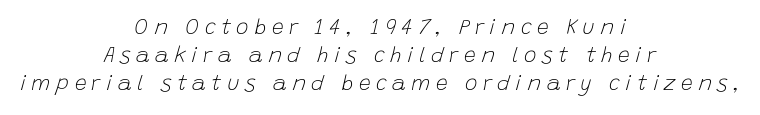
The image shows 21 px text type, italic (leaning right); set centered, normal line spacing (1.34x), unusually wide letter spacing (+0.26 em), not underlined.
